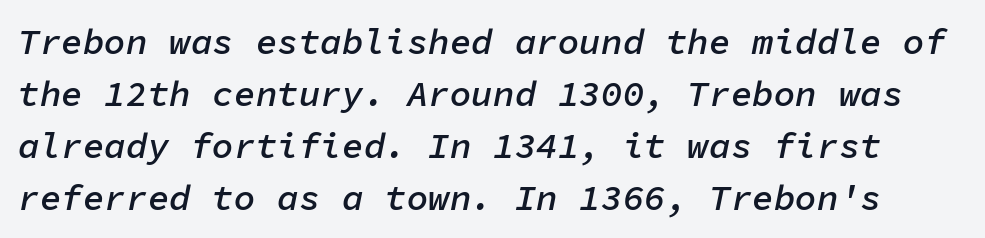
The image shows 36 px semibold type, italic (leaning right), monospaced; set normal line spacing (1.44x), normal letter spacing, not underlined; low stroke contrast and a medium x-height.
